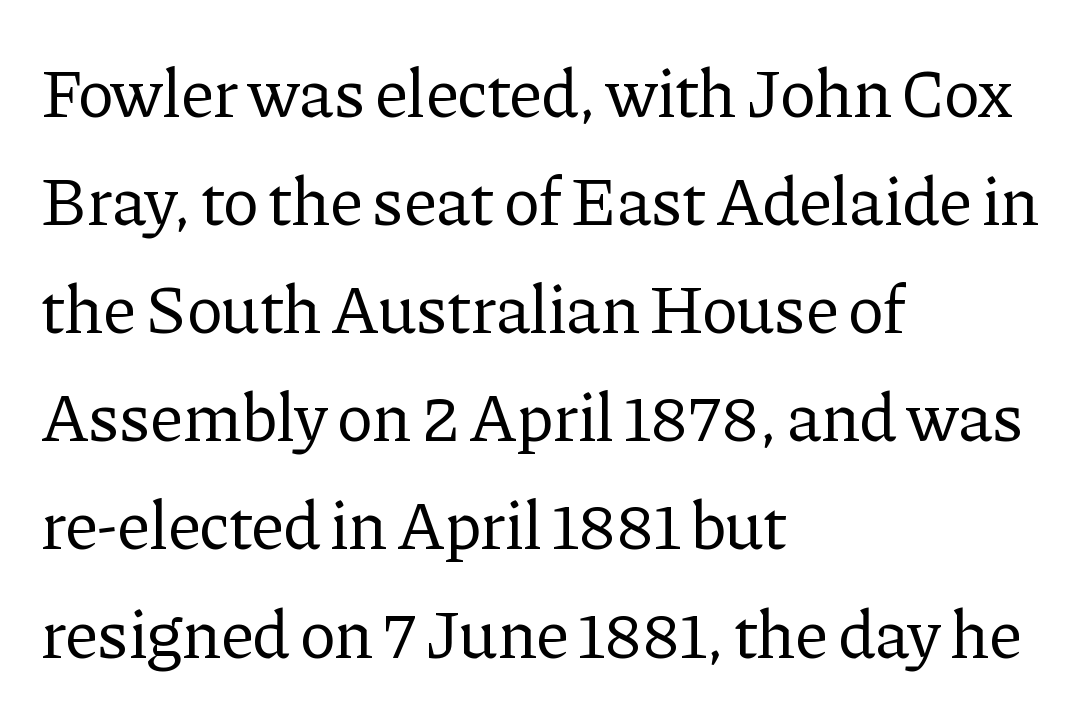
This rendering features lettering with no underline. Unlike italic type, these characters show no tilt at all. The text block is weighted toward the left margin, trailing off unevenly rightward. Are there feet on the stems? There are — it's a serif.
